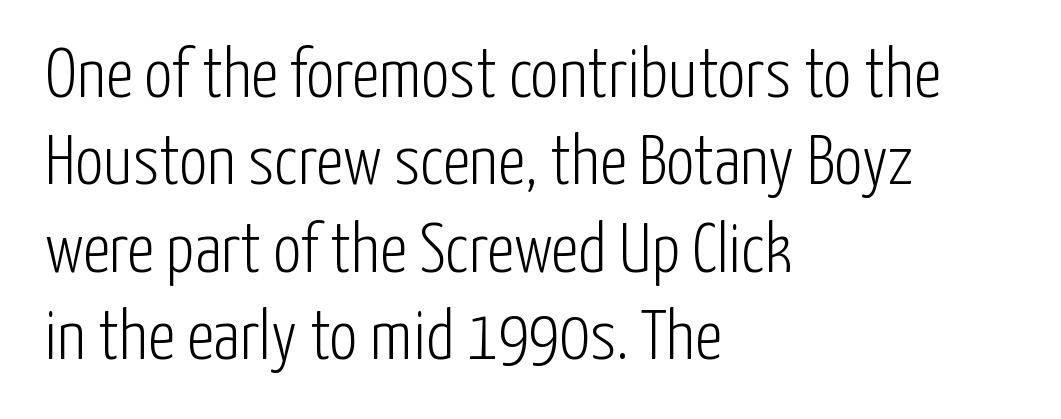
{"serif": "no", "italic": "no", "bold": "no", "weight": "light", "width": "condensed", "stroke_contrast": "low", "x_height": "medium", "monospaced": "no", "underline": "no", "align": "left", "line_spacing": "normal", "line_spacing_ratio": 1.25, "letter_spacing": "normal", "letter_spacing_em": 0.0, "glyph_px": 70}
